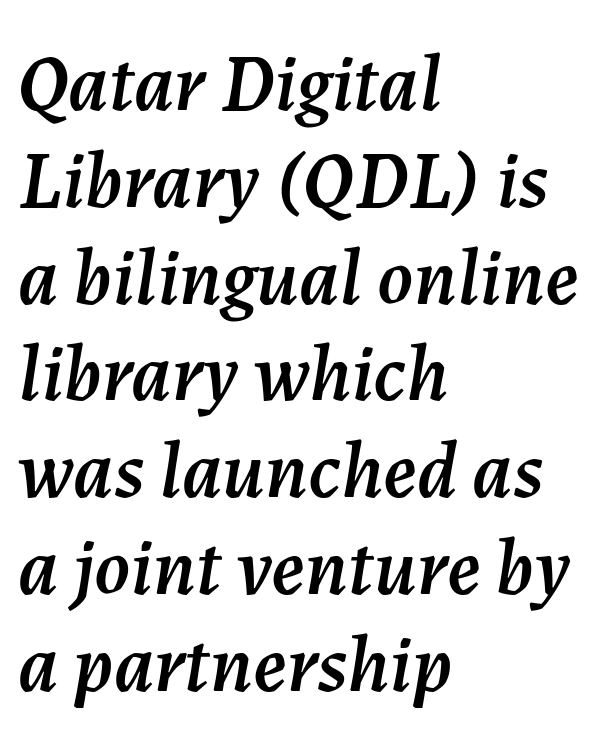
The image shows 80 px text type, italic (leaning right); set left-aligned, line spacing 1.21x, normal letter spacing, not underlined; medium stroke contrast and a medium x-height.
